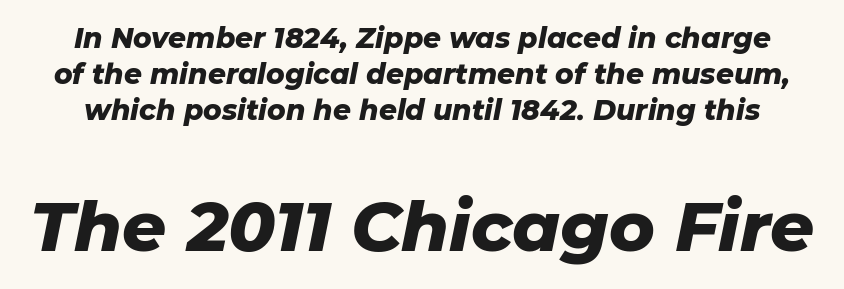
{"italic": "yes", "lean": "right", "slant_degrees": 11, "bold": "yes", "weight": "heavy", "width": "normal", "stroke_contrast": "low", "x_height": "medium", "monospaced": "no", "underline": "no", "line_spacing": "normal", "line_spacing_ratio": 1.29, "letter_spacing": "normal", "letter_spacing_em": 0.0, "larger_block": "second", "size_ratio": 2.46, "glyph_px": 69}
